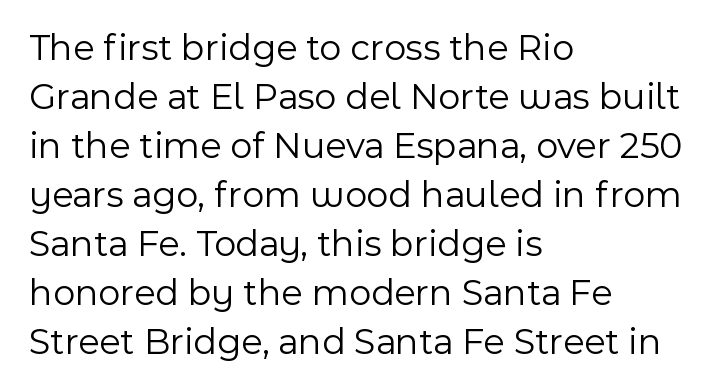
Nothing heavy about these letters — not bold at all. The rendering anchors every line to the left-hand side. Regarding leading, the lines here are spaced in the standard way. The rendering uses natural spacing where letterforms have individual widths.
